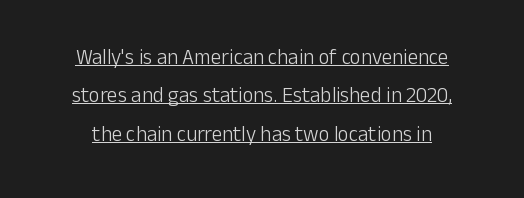
Every stem runs plumb, perpendicular to the baseline. Unbolded letterforms with no extra heft. A centered setting, common on invitations and titles, is used for this passage. The typesetter has applied underlining to the passage shown. Here the glyphs are tracked normally, forming tight word shapes.
